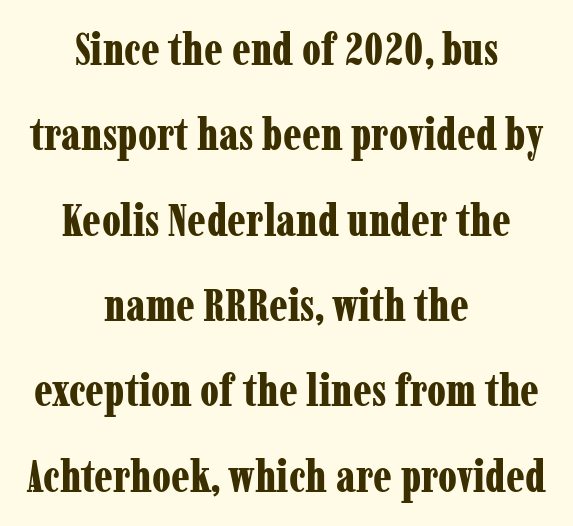
Q: Is the text bold? A: Yes.
Q: Is the text italic (slanted)? A: No, it is upright.
Q: Is the typeface a serif or a sans-serif typeface? A: Serif.
Q: Is the text underlined? A: No.
Q: How is the paragraph aligned? A: Centered.
Q: Is the spacing between letters normal or unusually wide? A: Normal.
Q: Is the spacing between lines tight, normal or loose? A: Loose.
Q: Width (condensed, normal, or wide)? A: Condensed.
Q: Stroke contrast? A: Low.
Q: x-height? A: Medium.
Q: Monospaced? A: No.
